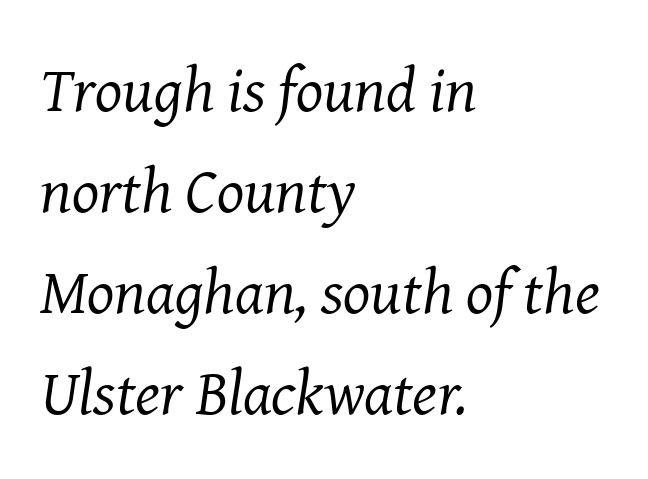
Vertical stems look standard width or narrower in stroke. Notice how the passage keeps a crisp vertical edge on the left only. These lines are rendered in a variable-pitch font. The font family rendered here belongs to the serif group. Line spacing here is normal.
